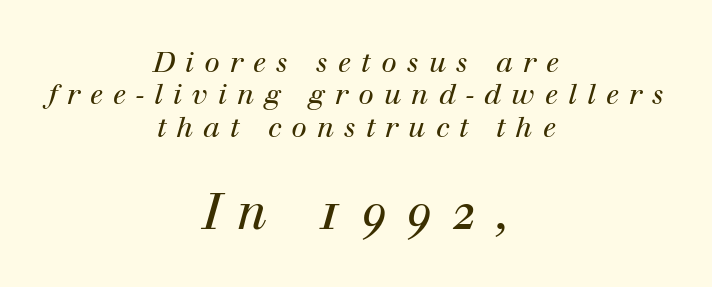
The image shows 49 px regular-weight serif type, italic (leaning right); set centered, line spacing 1.16x, unusually wide letter spacing (+0.36 em), not underlined; the second (bottom) block is 1.75x larger; high stroke contrast and a medium x-height.
